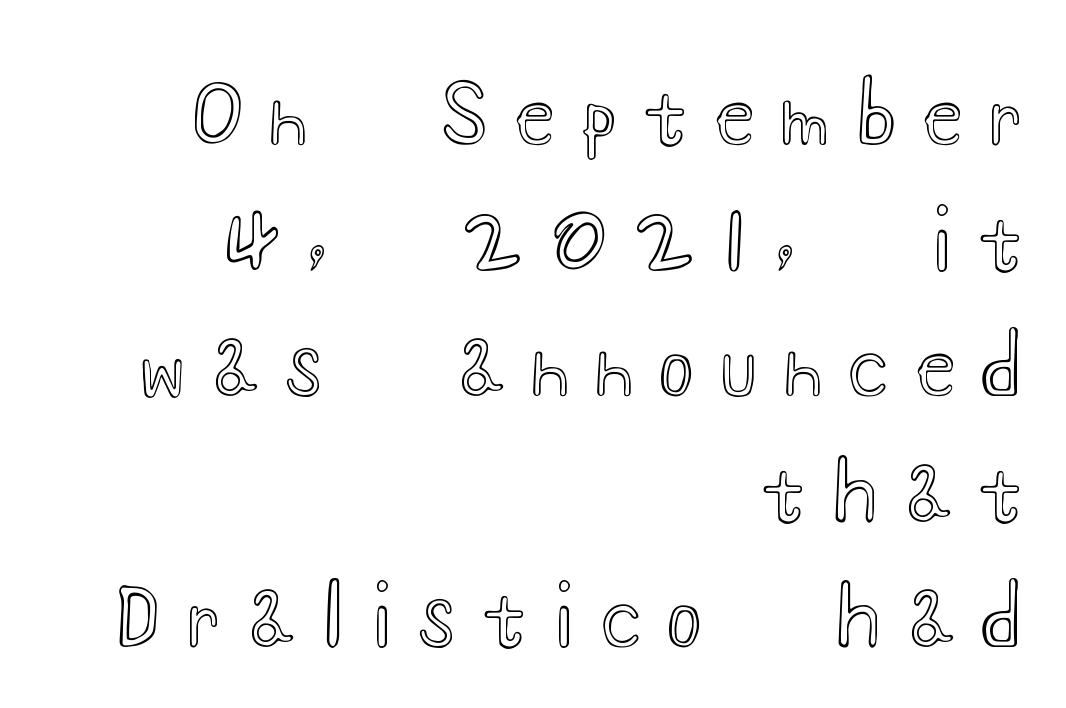
{"italic": "no", "width": "wide", "x_height": "small", "monospaced": "no", "underline": "no", "align": "right", "line_spacing": "normal", "line_spacing_ratio": 1.57, "letter_spacing": "wide", "letter_spacing_em": 0.35, "glyph_px": 80}
